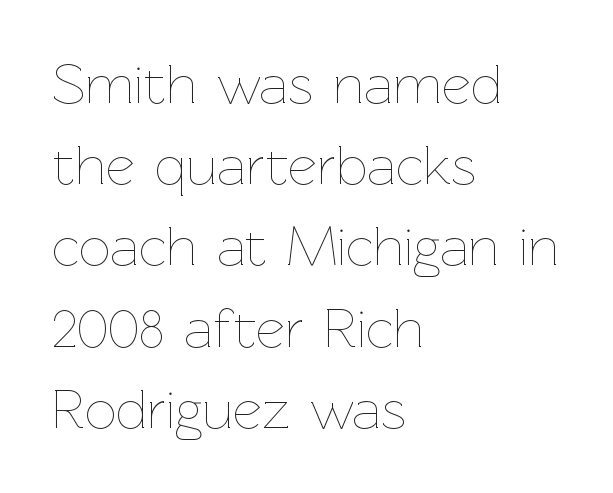
Typeset ragged right — the left edge is the straight one. The horizontal fit of the characters is conventional and even. Rule under the text: the space is simply empty. Italic? Not at all — the glyphs are vertical.
